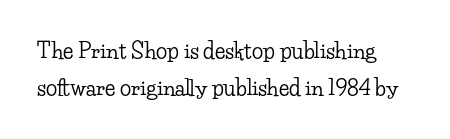
Q: Is the text italic (slanted)? A: No, it is upright.
Q: Is the text underlined? A: No.
Q: Is the spacing between letters normal or unusually wide? A: Normal.
